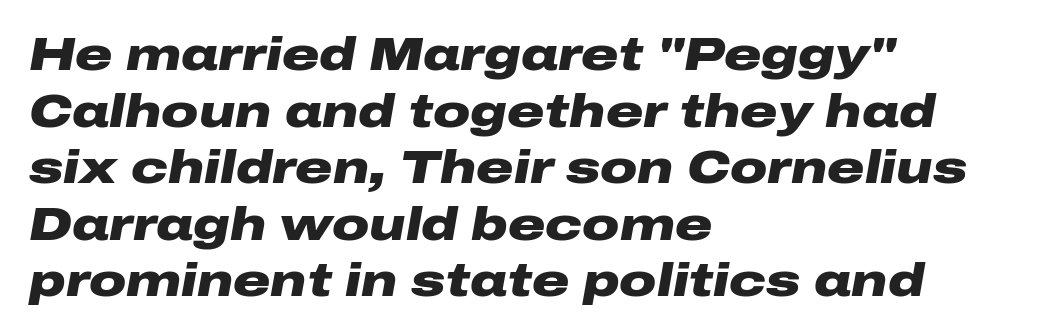
{"italic": "yes", "lean": "right", "slant_degrees": 10, "bold": "yes", "weight": "heavy", "width": "wide", "stroke_contrast": "low", "x_height": "medium", "monospaced": "no", "underline": "no", "align": "left", "line_spacing_ratio": 1.23, "letter_spacing": "normal", "letter_spacing_em": 0.0, "glyph_px": 46}
